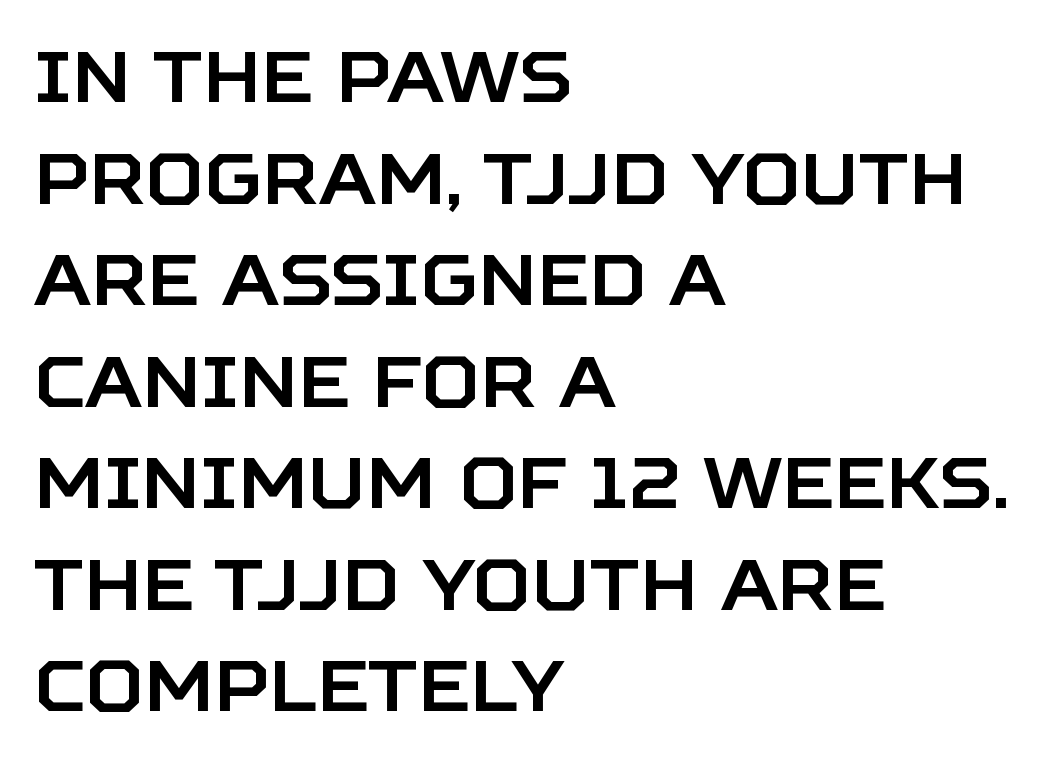
{"serif": "no", "italic": "no", "width": "normal", "stroke_contrast": "low", "x_height": "large", "monospaced": "no", "underline": "no", "align": "left", "line_spacing": "normal", "line_spacing_ratio": 1.43, "letter_spacing": "normal", "letter_spacing_em": 0.0, "glyph_px": 71}
